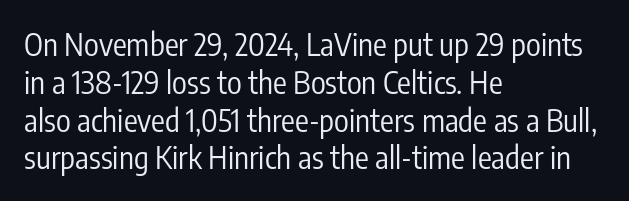
Weight: in the light-to-regular range. Left-aligned paragraph, ragged on the right. It's the straight-up-and-down kind of type. This sample has the flowing, uneven cadence of proportional lettering. Decoration check: the copy has no underline.
